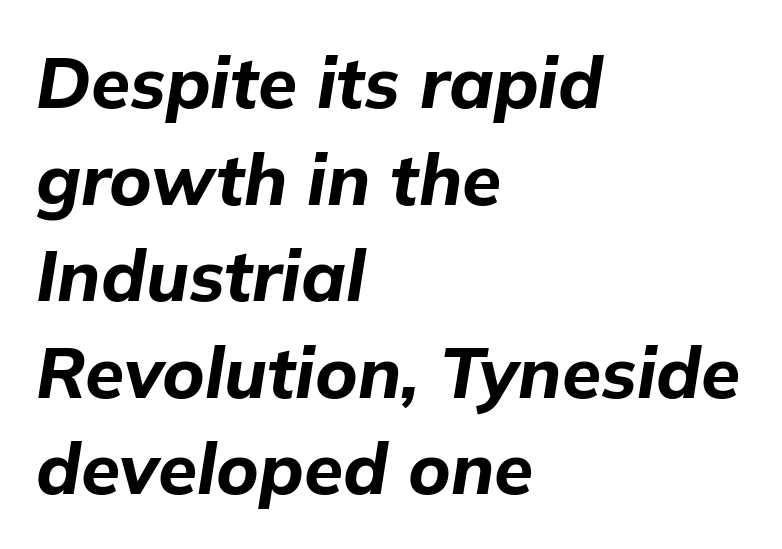
{"italic": "yes", "lean": "right", "slant_degrees": 9, "bold": "yes", "weight": "bold", "width": "normal", "stroke_contrast": "low", "x_height": "medium", "monospaced": "no", "underline": "no", "align": "left", "line_spacing": "normal", "line_spacing_ratio": 1.36, "letter_spacing": "normal", "letter_spacing_em": 0.0, "glyph_px": 71}
